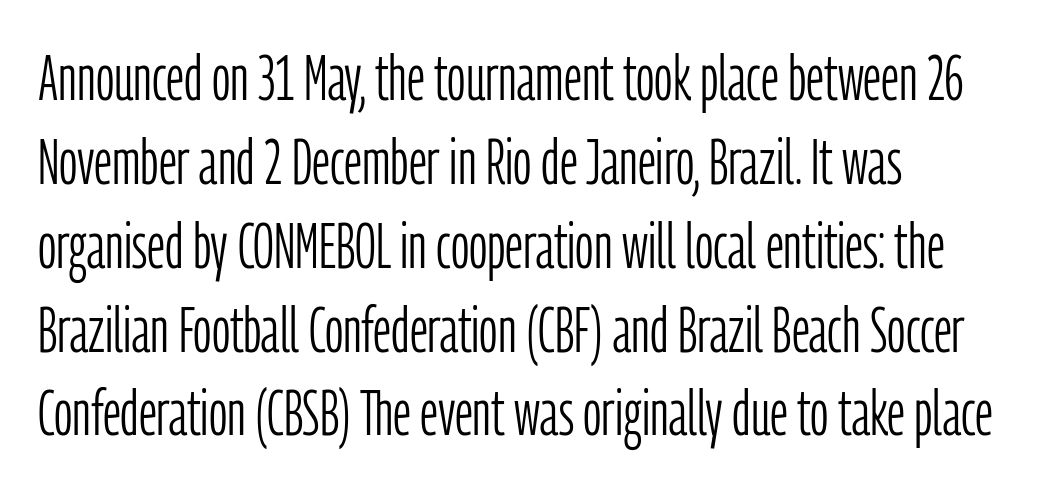
The image shows 64 px light, condensed sans-serif type, upright; set left-aligned, normal line spacing (1.31x), normal letter spacing, not underlined; low stroke contrast and a medium x-height.
